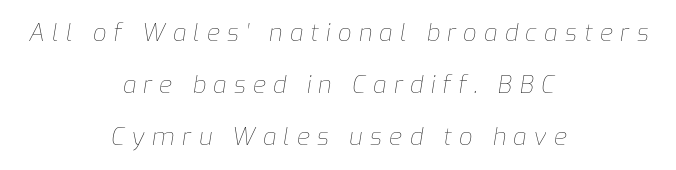
The image shows 24 px text type, italic (leaning right); set centered, loose line spacing (2.17x), unusually wide letter spacing (+0.3 em), not underlined.
